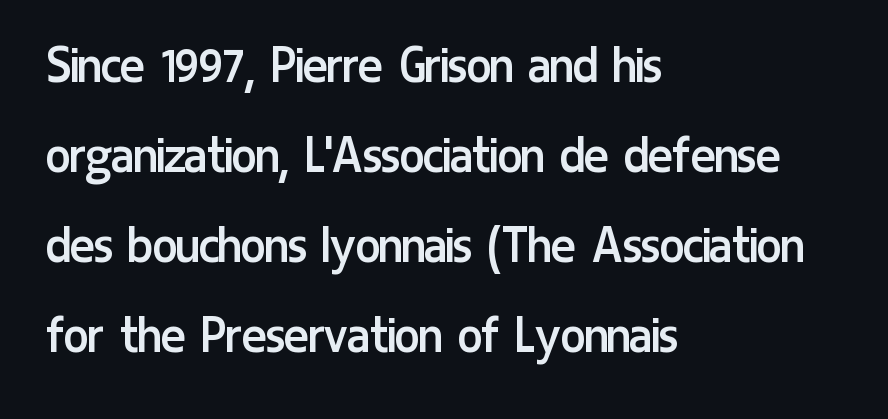
{"serif": "no", "italic": "no", "bold": "no", "weight": "regular", "width": "condensed", "stroke_contrast": "low", "x_height": "medium", "monospaced": "no", "underline": "no", "align": "left", "line_spacing": "normal", "line_spacing_ratio": 1.55, "letter_spacing": "normal", "letter_spacing_em": 0.0, "glyph_px": 58}
